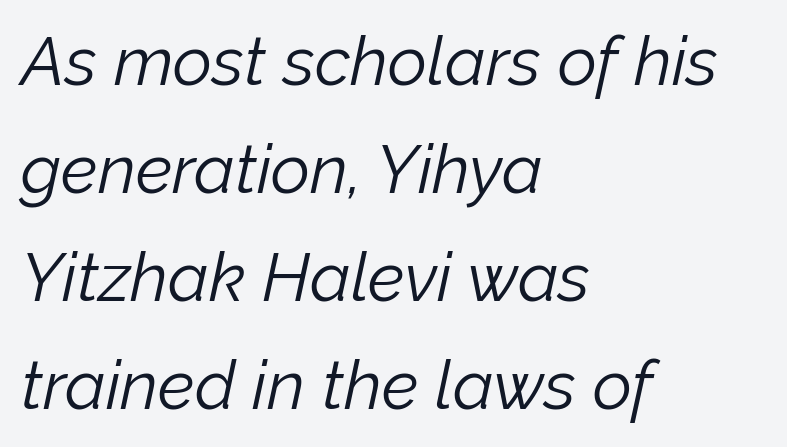
Q: Is the text bold? A: No.
Q: Is the text italic (slanted)? A: Yes, it leans right by about 12 degrees.
Q: Is the text underlined? A: No.
Q: How is the paragraph aligned? A: Left-aligned.
Q: Is the spacing between letters normal or unusually wide? A: Normal.
Q: Is the spacing between lines tight, normal or loose? A: Normal.
Q: Width (condensed, normal, or wide)? A: Normal.
Q: Stroke contrast? A: Low.
Q: x-height? A: Medium.
Q: Monospaced? A: No.
